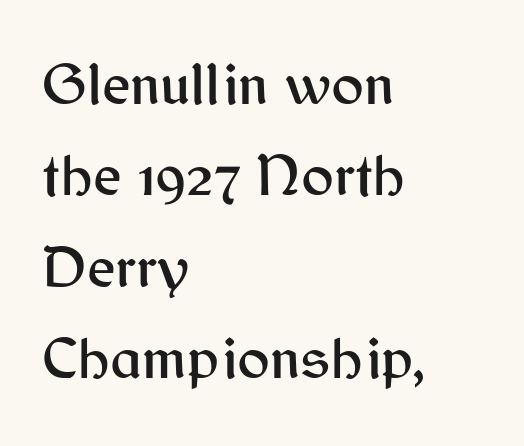
The image shows 61 px sans-serif type, upright; set left-aligned, normal line spacing (1.5x), normal letter spacing, not underlined; medium stroke contrast and a medium x-height.
